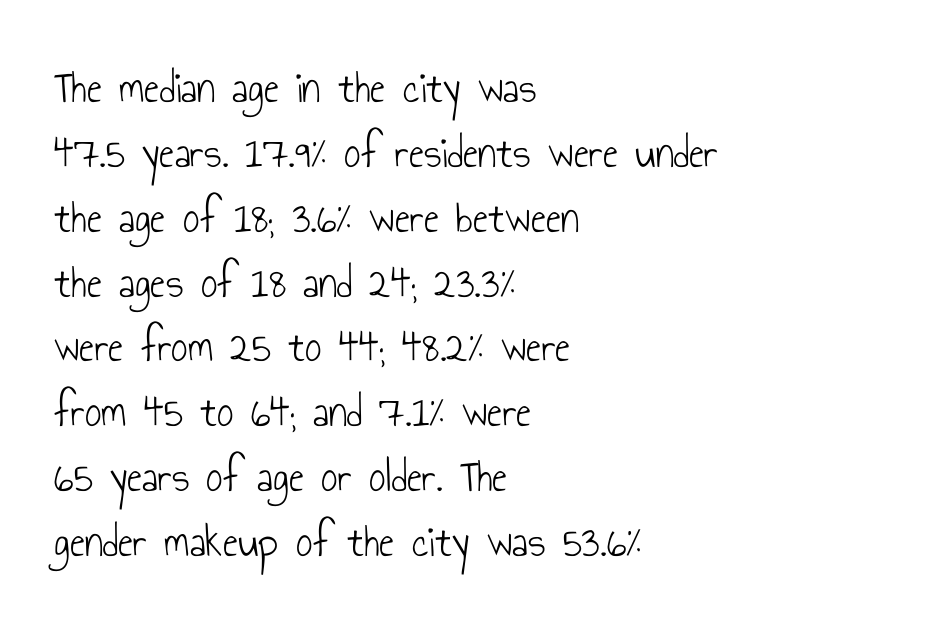
{"serif": "no", "italic": "no", "bold": "no", "weight": "light", "width": "condensed", "stroke_contrast": "low", "x_height": "small", "monospaced": "no", "underline": "no", "align": "left", "line_spacing": "normal", "line_spacing_ratio": 1.41, "letter_spacing": "normal", "letter_spacing_em": 0.0, "glyph_px": 46}
